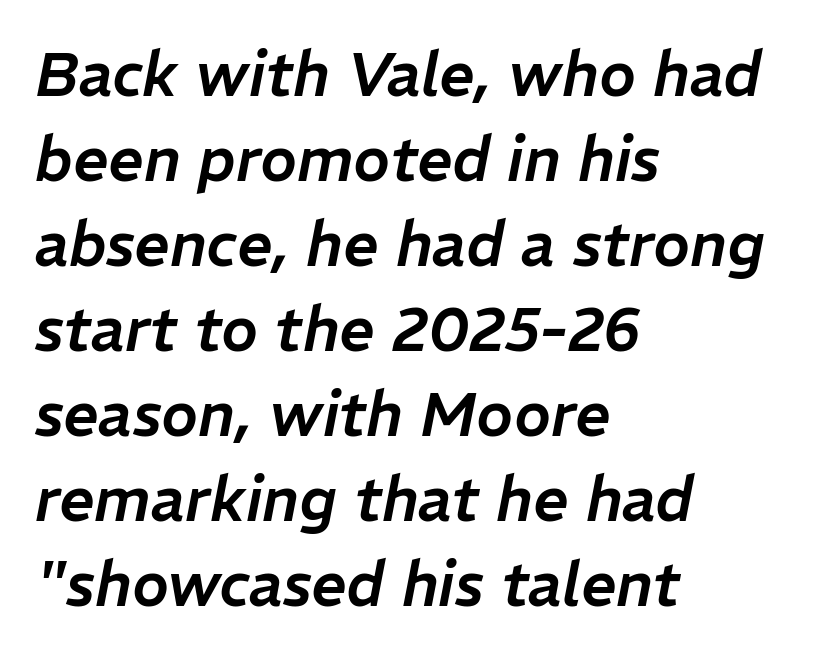
A normal amount of white space separates one row of letters from the next. Do the characters align in a grid? No, the font is proportional. Alignment: flush left. Underline: absent. The text carries the slant typical of an italic or oblique font. Characters follow at the spacing the type designer built in.
